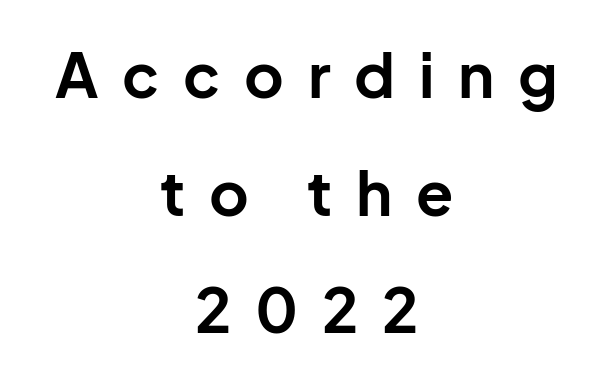
The image shows 61 px bold sans-serif type, upright; set centered, loose line spacing (1.93x), unusually wide letter spacing (+0.39 em), not underlined; low stroke contrast and a medium x-height.
